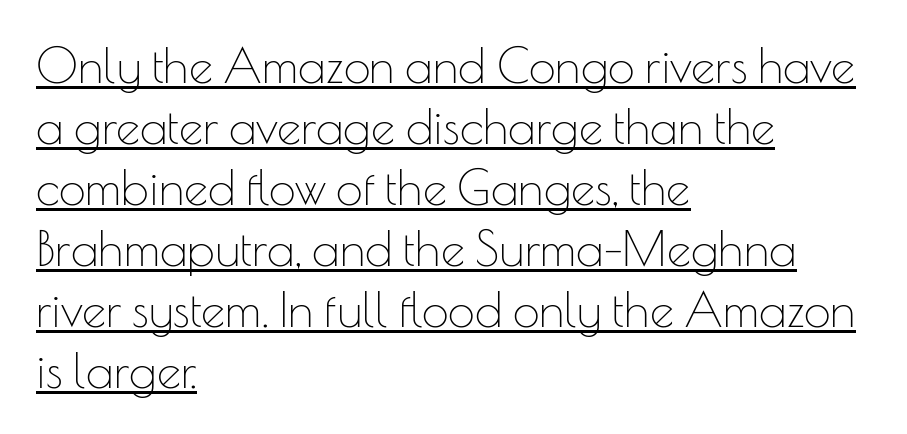
The image shows 48 px thin sans-serif type, upright; set left-aligned, normal line spacing (1.27x), normal letter spacing, underlined; low stroke contrast and a small x-height.
